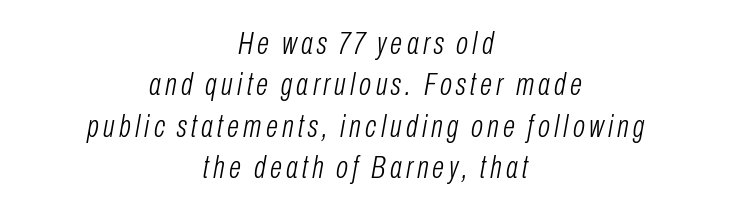
{"italic": "yes", "lean": "right", "slant_degrees": 10, "bold": "no", "weight": "light", "width": "condensed", "stroke_contrast": "low", "x_height": "medium", "monospaced": "no", "underline": "no", "align": "center", "line_spacing": "normal", "line_spacing_ratio": 1.29, "glyph_px": 32}
